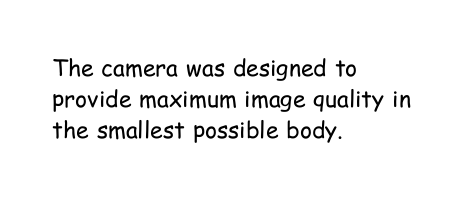
{"italic": "no", "bold": "no", "underline": "no", "align": "left", "line_spacing": "normal", "line_spacing_ratio": 1.34, "letter_spacing": "normal", "letter_spacing_em": 0.0, "glyph_px": 23}
